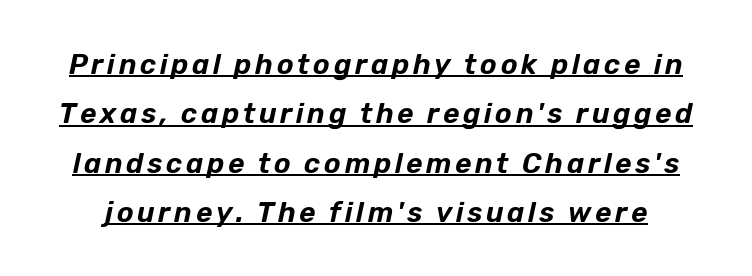
Q: Is the text italic (slanted)? A: Yes, it leans right by about 12 degrees.
Q: Is the text underlined? A: Yes.
Q: Width (condensed, normal, or wide)? A: Normal.
Q: Stroke contrast? A: Low.
Q: x-height? A: Medium.
Q: Monospaced? A: No.
